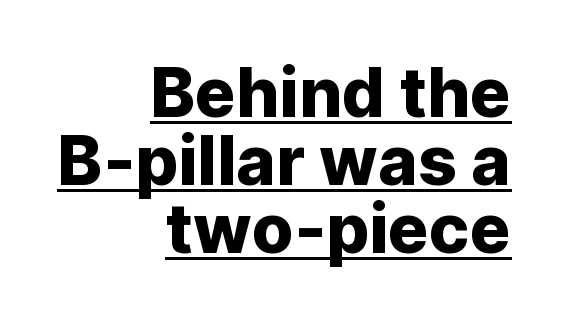
{"serif": "no", "italic": "no", "width": "normal", "stroke_contrast": "low", "x_height": "medium", "monospaced": "no", "underline": "yes", "align": "right", "line_spacing": "tight", "line_spacing_ratio": 1.0, "letter_spacing": "normal", "letter_spacing_em": 0.0, "glyph_px": 68}
